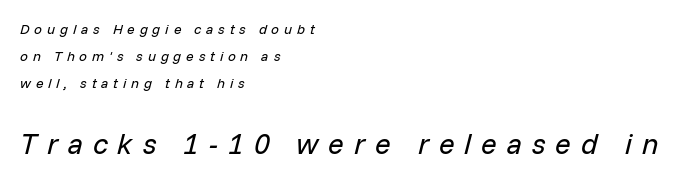
Q: Is the text bold? A: No.
Q: Is the text italic (slanted)? A: Yes, it leans right by about 14 degrees.
Q: Is the text underlined? A: No.
Q: How is the paragraph aligned? A: Left-aligned.
Q: Is the spacing between letters normal or unusually wide? A: Unusually wide.
Q: Is the spacing between lines tight, normal or loose? A: Loose.
Q: Which block of text is set in a larger size, the first (top) or the second (bottom)? A: The second (bottom) one.
Q: Width (condensed, normal, or wide)? A: Normal.
Q: Stroke contrast? A: Low.
Q: x-height? A: Medium.
Q: Monospaced? A: No.
